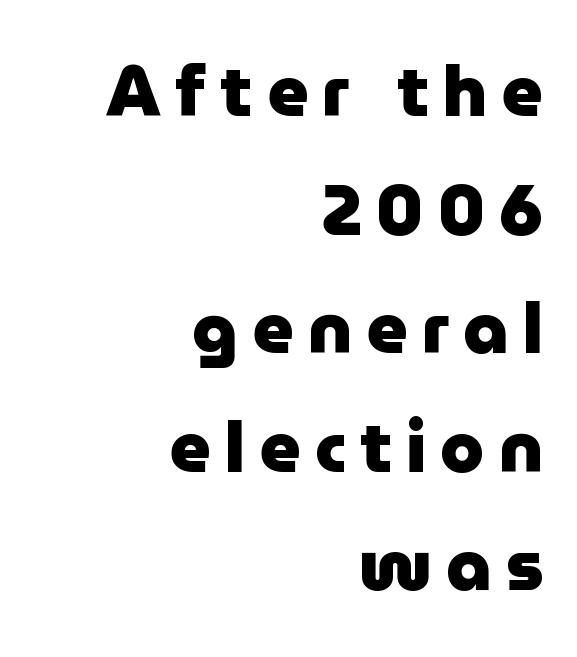
Q: Is the text bold? A: Yes.
Q: Is the text italic (slanted)? A: No, it is upright.
Q: Is the typeface a serif or a sans-serif typeface? A: Sans-serif.
Q: Is the text underlined? A: No.
Q: How is the paragraph aligned? A: Right-aligned.
Q: Is the spacing between letters normal or unusually wide? A: Unusually wide.
Q: Is the spacing between lines tight, normal or loose? A: Normal.
Q: Width (condensed, normal, or wide)? A: Normal.
Q: Stroke contrast? A: Low.
Q: x-height? A: Medium.
Q: Monospaced? A: No.
